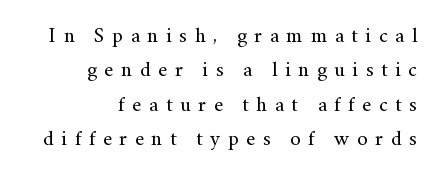
The image shows 21 px text type, upright; set right-aligned, normal line spacing (1.64x), unusually wide letter spacing (+0.36 em), not underlined.
